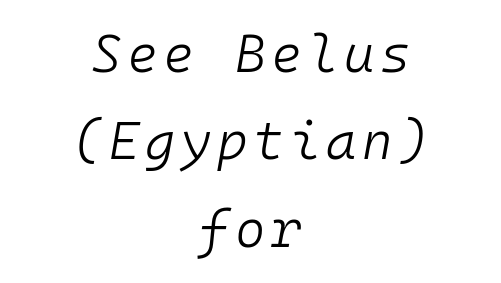
Each line is balanced around a shared central axis. The passage shown is not underscored anywhere. Is the type slanted? Yes — the strokes lean at a clear angle. Is there much room between lines? A standard amount, neither cramped nor airy. The letters march in equal steps, a hallmark of fixed-pitch type. Weight: in the light-to-regular range.
